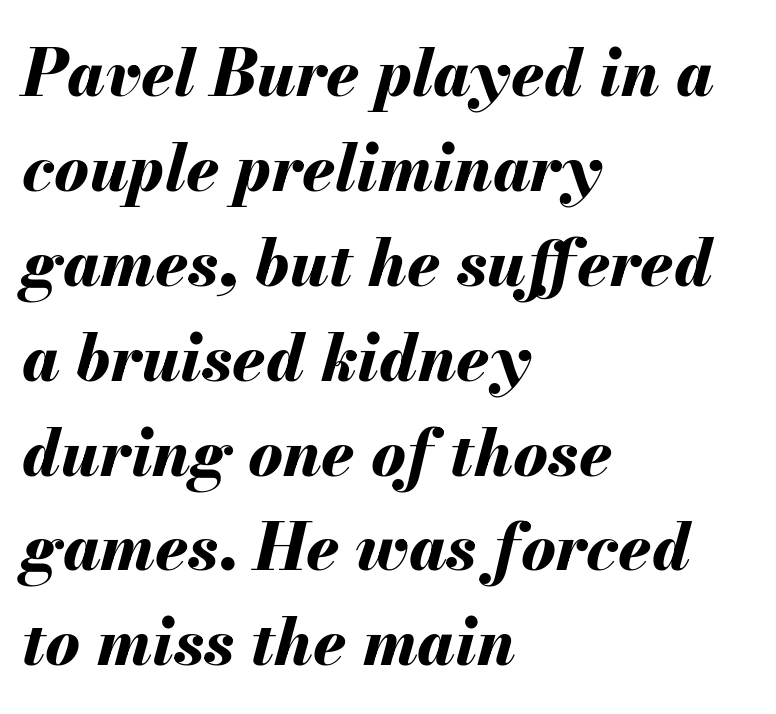
The image shows 65 px bold type, italic (leaning right); set left-aligned, normal line spacing (1.46x), normal letter spacing, not underlined; medium stroke contrast and a small x-height.
